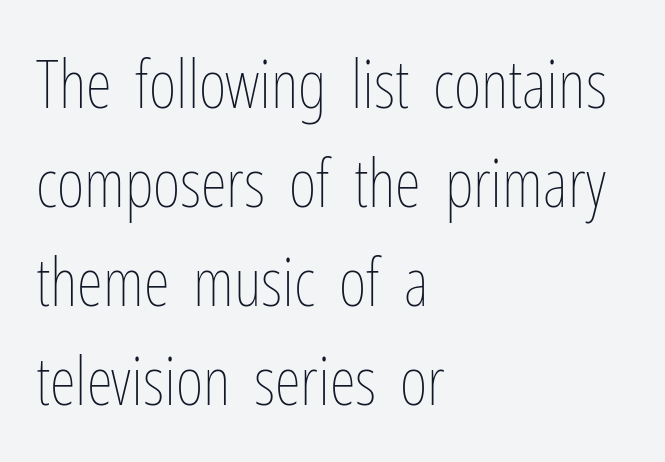
The image shows 67 px thin, condensed type, upright; set left-aligned, normal line spacing (1.48x), normal letter spacing, not underlined; low stroke contrast and a medium x-height.
